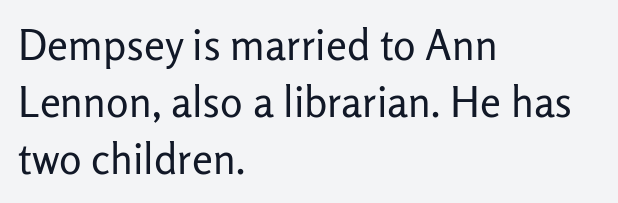
Type style note: lacks serifs. The face looks like a standard text weight, possibly lighter. A roman cut, with each character standing at attention. Inter-character spacing is left at the font's built-in metrics.
